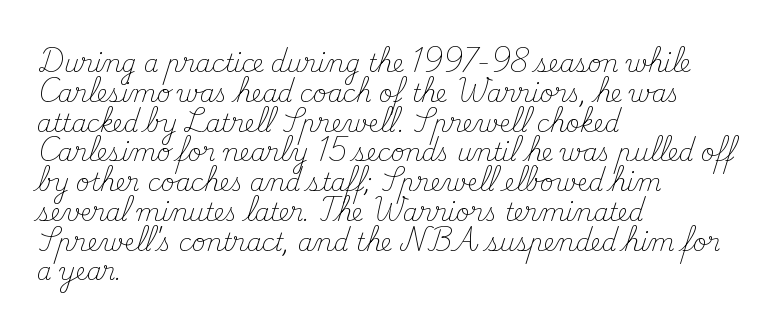
Tracking value appears to be zero — textbook default spacing. The rag falls on the right side of this text block. The face looks like a standard text weight, possibly lighter. The string is rendered with underlining switched off.
